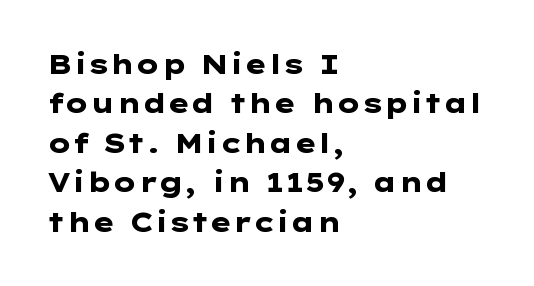
Q: Is the text bold? A: Yes.
Q: Is the text italic (slanted)? A: No, it is upright.
Q: Is the text underlined? A: No.
Q: How is the paragraph aligned? A: Left-aligned.
Q: Is the spacing between letters normal or unusually wide? A: Normal.
Q: Is the spacing between lines tight, normal or loose? A: Normal.
